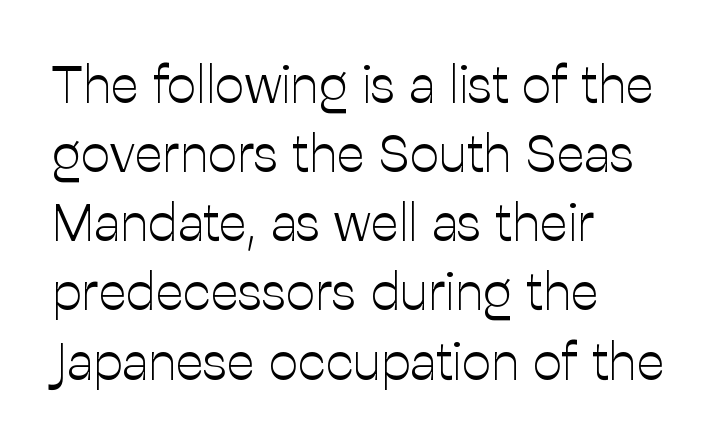
The rag falls on the right side of this text block. Short note: letters normally spaced. The rows are spaced the way most documents space them. Counters stay open thanks to moderate or lighter strokes.
